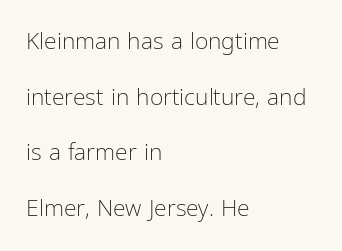
Q: Is the text bold? A: No.
Q: Is the text italic (slanted)? A: No, it is upright.
Q: Is the text underlined? A: No.
Q: How is the paragraph aligned? A: Left-aligned.
Q: Is the spacing between letters normal or unusually wide? A: Normal.
Q: Is the spacing between lines tight, normal or loose? A: Loose.
